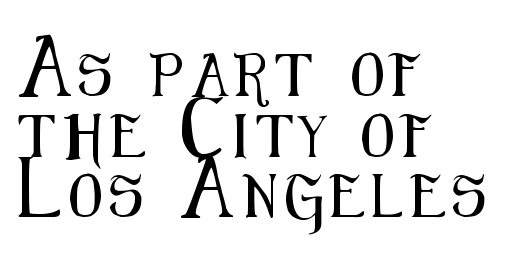
{"italic": "no", "width": "condensed", "stroke_contrast": "medium", "x_height": "medium", "monospaced": "no", "underline": "no", "align": "left", "line_spacing": "normal", "line_spacing_ratio": 1.41, "glyph_px": 43}
